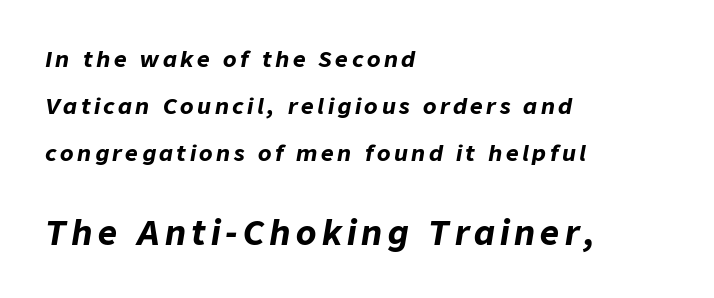
The image shows 33 px bold type, italic (leaning right); set left-aligned, loose line spacing (2.14x), not underlined; the second (bottom) block is 1.5x larger; low stroke contrast and a medium x-height.
